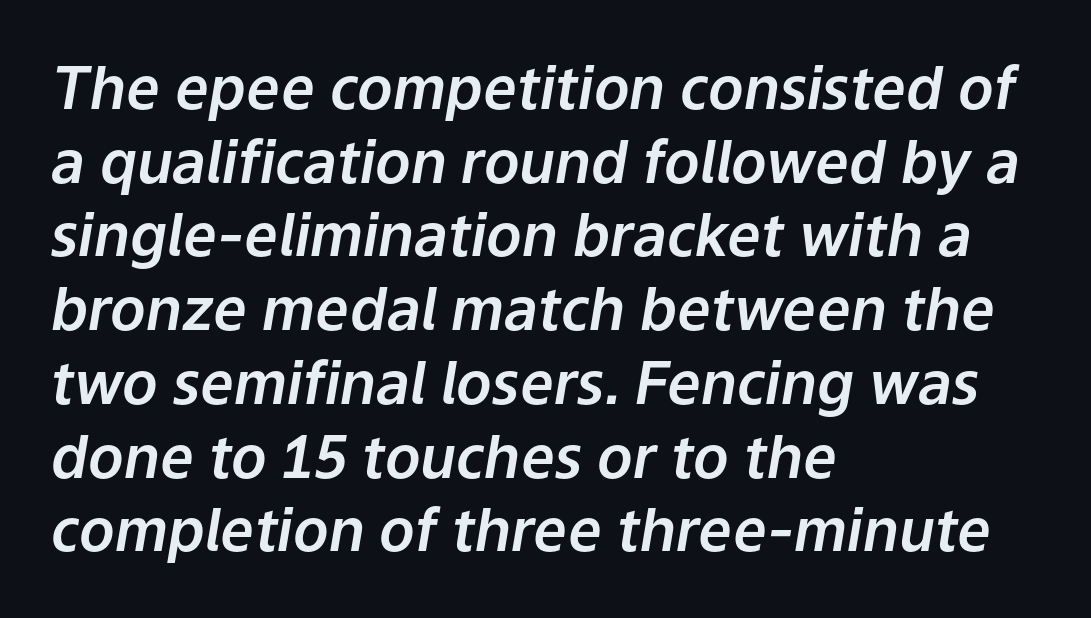
The image shows 59 px text type, italic (leaning right); set left-aligned, normal line spacing (1.25x), normal letter spacing, not underlined; low stroke contrast and a medium x-height.
